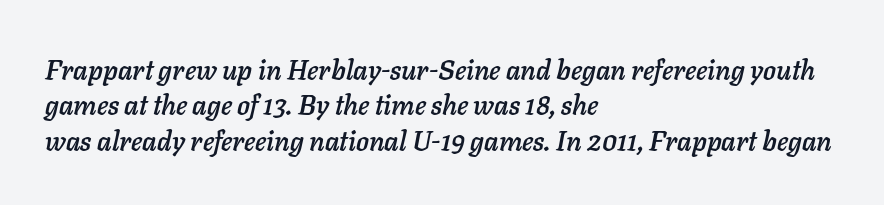
{"italic": "yes", "lean": "right", "slant_degrees": 11, "underline": "no", "align": "left", "line_spacing": "normal", "line_spacing_ratio": 1.31, "letter_spacing": "normal", "letter_spacing_em": 0.0, "glyph_px": 27}
